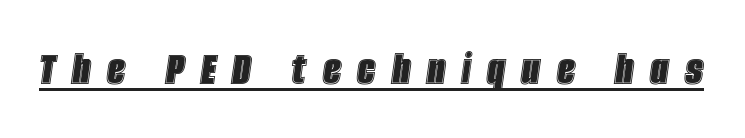
Q: Is the text italic (slanted)? A: Yes, it leans right by about 8 degrees.
Q: Is the text underlined? A: Yes.
Q: Is the spacing between letters normal or unusually wide? A: Unusually wide.
Q: Width (condensed, normal, or wide)? A: Condensed.
Q: x-height? A: Large.
Q: Monospaced? A: No.
